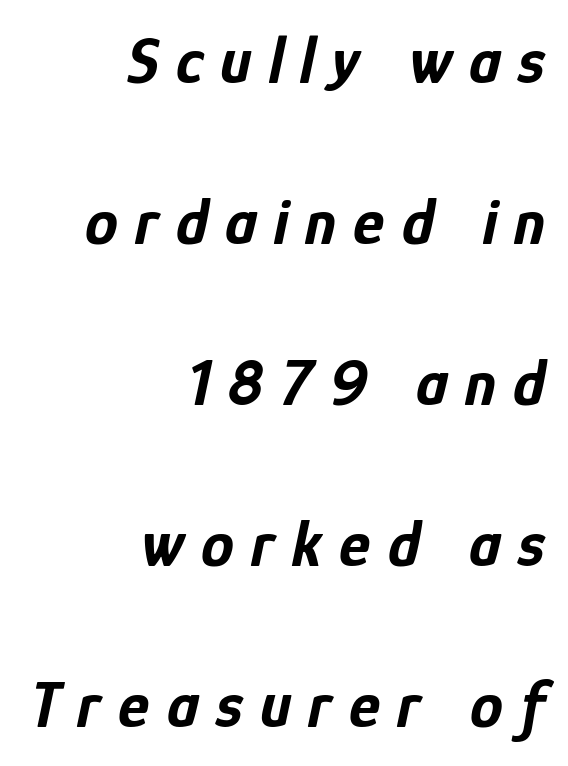
The image shows 66 px bold, condensed type, italic (leaning right); set right-aligned, loose line spacing (2.44x), unusually wide letter spacing (+0.26 em), not underlined; low stroke contrast and a medium x-height.
